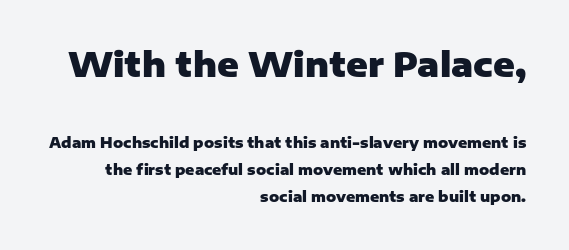
The area under the type is left untouched. Whoever set this made the first block the dominant, larger element. The typeface chosen for these lines omits serifs. Thick stems and heavy bowls — unmistakably bold. In CSS terms this would be text-align: right.
